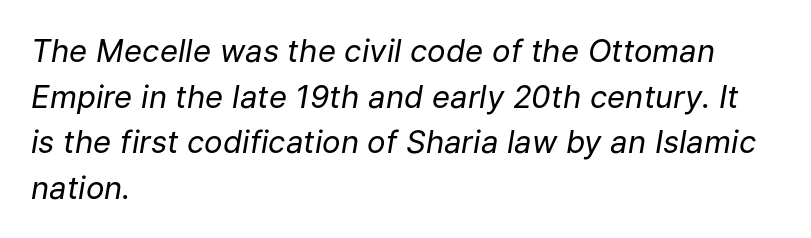
{"italic": "yes", "lean": "right", "slant_degrees": 9, "bold": "no", "weight": "regular", "width": "normal", "stroke_contrast": "low", "x_height": "medium", "monospaced": "no", "underline": "no", "align": "left", "line_spacing": "normal", "line_spacing_ratio": 1.47, "letter_spacing": "normal", "letter_spacing_em": 0.0, "glyph_px": 31}
